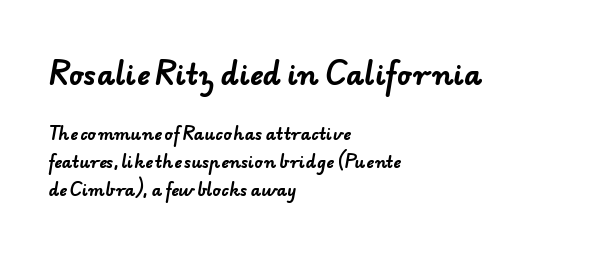
How heavy is the stroke? Heavy — this is a bold. Casual observation: everything's shoved over to the left. Descenders are the only things crossing below the line. Between one letter and the next there's only the usual sliver of space.
